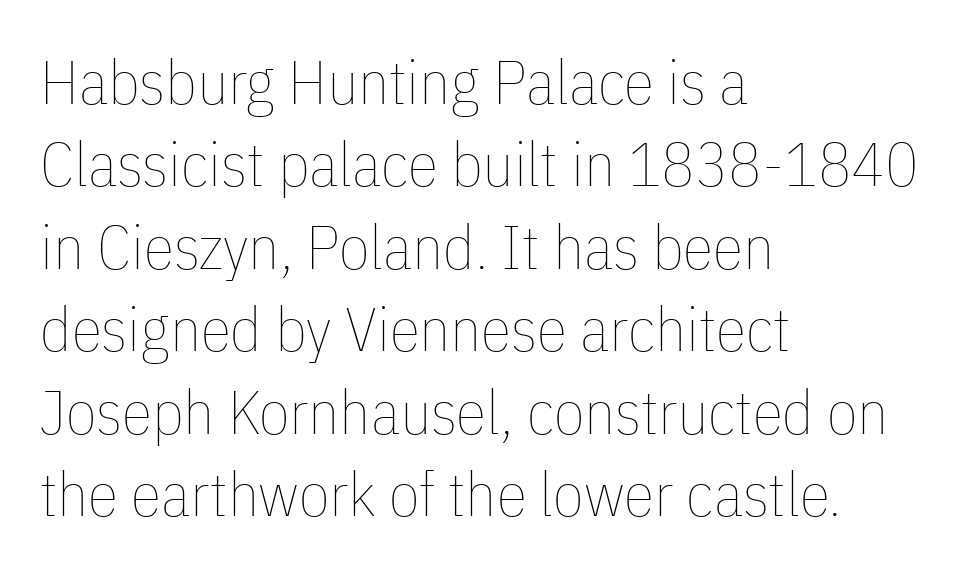
Q: Is the text bold? A: No.
Q: Is the text italic (slanted)? A: No, it is upright.
Q: Is the text underlined? A: No.
Q: How is the paragraph aligned? A: Left-aligned.
Q: Is the spacing between letters normal or unusually wide? A: Normal.
Q: Is the spacing between lines tight, normal or loose? A: Normal.
Q: Width (condensed, normal, or wide)? A: Condensed.
Q: Stroke contrast? A: Low.
Q: x-height? A: Medium.
Q: Monospaced? A: No.
